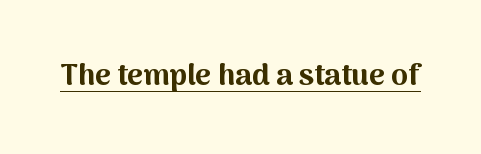
{"serif": "no", "italic": "no", "bold": "yes", "weight": "bold", "width": "normal", "stroke_contrast": "medium", "x_height": "medium", "monospaced": "no", "underline": "yes", "letter_spacing": "normal", "letter_spacing_em": 0.0, "glyph_px": 30}
